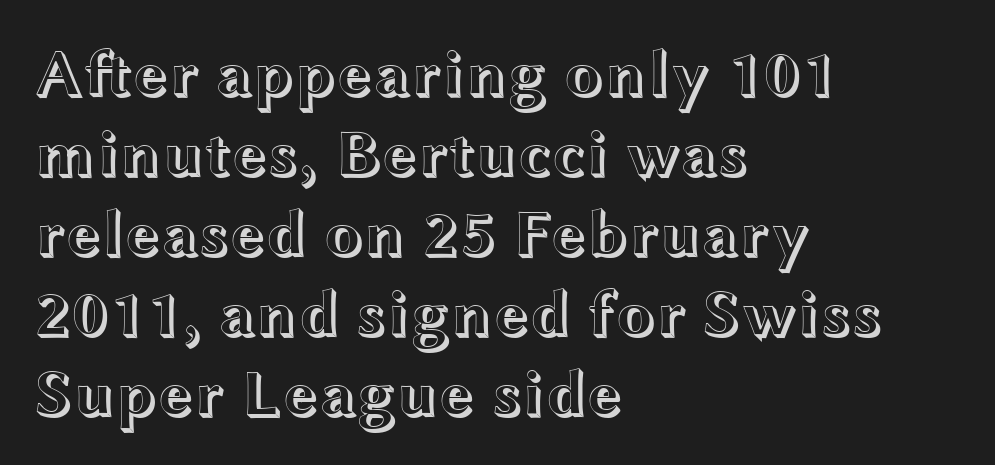
The image shows 65 px wide type, upright; set left-aligned, line spacing 1.23x, normal letter spacing, not underlined; a medium x-height.
